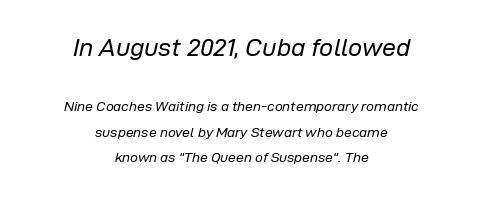
Type without underlining. Here the first block reads like a headline and the second like body copy. The typesetting does not lean heavy: it is not bold. The line texture is even and compact thanks to regular tracking. You can tell it's italic because the verticals aren't actually vertical.
